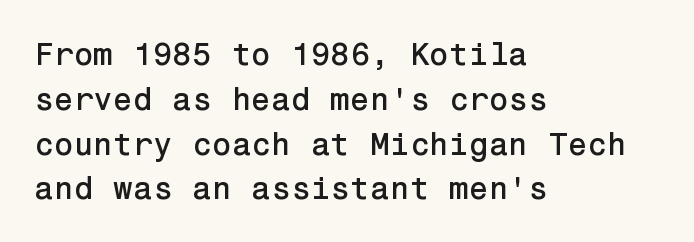
Short note: letters normally spaced. Posture: upright roman. Quick note: interline space is typical. Each row of text sits above clean, open space.
